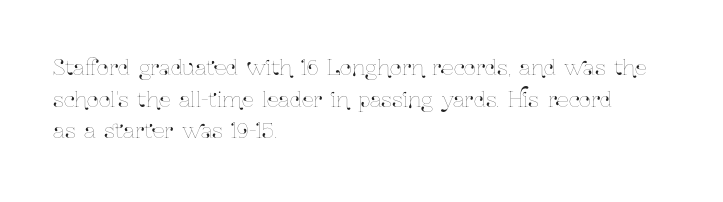
{"italic": "no", "underline": "no", "align": "left", "line_spacing": "normal", "line_spacing_ratio": 1.51, "letter_spacing": "normal", "letter_spacing_em": 0.0, "glyph_px": 21}
